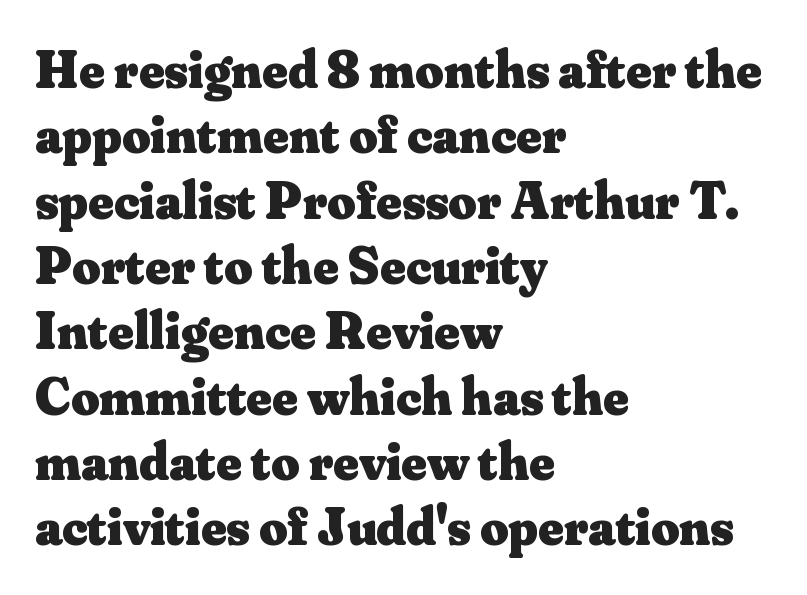
The image shows 54 px heavy serif type, upright; set left-aligned, line spacing 1.21x, normal letter spacing, not underlined; medium stroke contrast and a small x-height.
